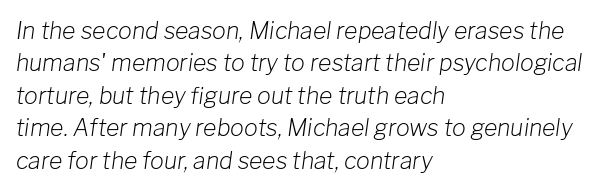
{"italic": "yes", "lean": "right", "slant_degrees": 8, "bold": "no", "underline": "no", "align": "left", "line_spacing": "normal", "line_spacing_ratio": 1.41, "letter_spacing": "normal", "letter_spacing_em": 0.0, "glyph_px": 23}
